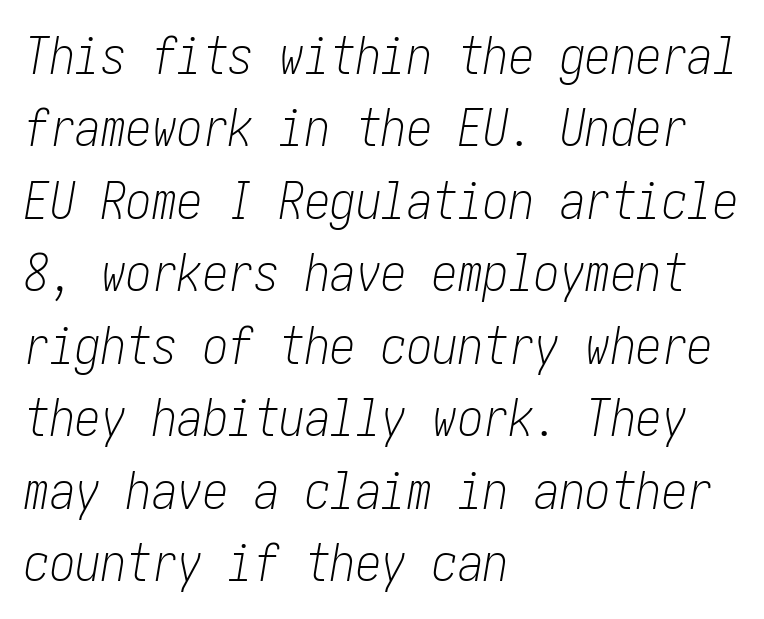
Descender tails drop into unmarked territory. If you drew a line through each stem, it would be angled. Line starts are locked; line ends wander. The rows are spaced the way most documents space them. Compared with typical body copy, the letter spacing here is the same.
